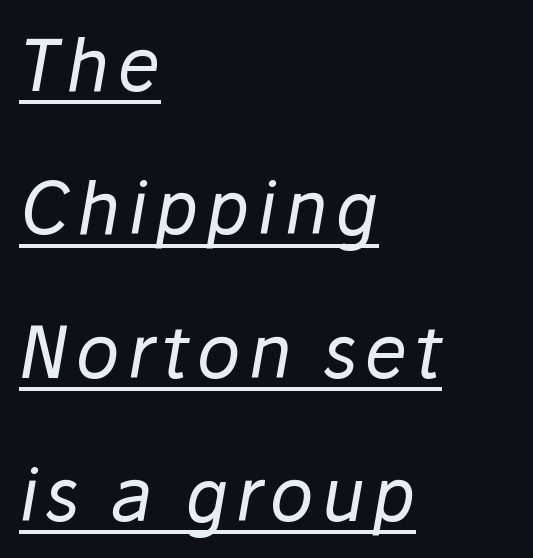
Visually the block forms a straight wall on the left and a jagged coastline on the right. No chunkiness to these letters — they're not bold. These lines were composed using italics. The rendering uses the underline text-decoration.
